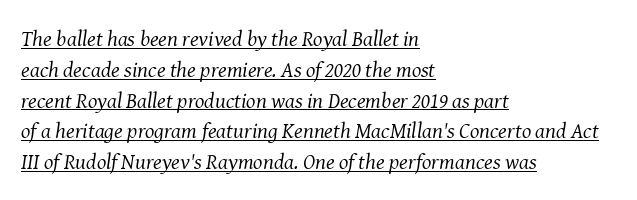
A rule runs beneath these lines of type. The passage shown has conventional tracking throughout. This sample is left-justified, so line endings fall wherever the words run out. Is this a heavy cut? Hardly; it is regular or lighter.
